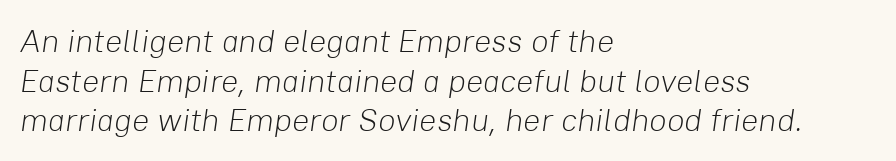
The image shows 32 px light type, italic (leaning right); set left-aligned, line spacing 1.24x, normal letter spacing, not underlined; low stroke contrast and a medium x-height.
